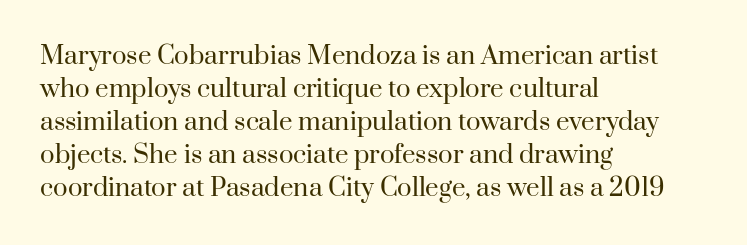
These lines stack with their left ends in a neat column. Letters rest on an invisible, unmarked baseline. The lines sit at an ordinary, default distance from one another. The type sits square on the baseline with zero lean. No letter is thick-stroked: the sample isn't bold. Default kerning and tracking; the words read as compact shapes.
